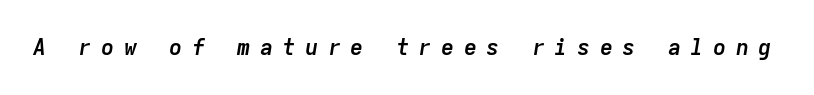
Compared with ordinary roman type, these characters are visibly tilted. On the weight axis this lands at bold, roughly 700. Observe the wide spacing: letters keep a clear distance from each other. Only glyphs here, with clear space below each row.
